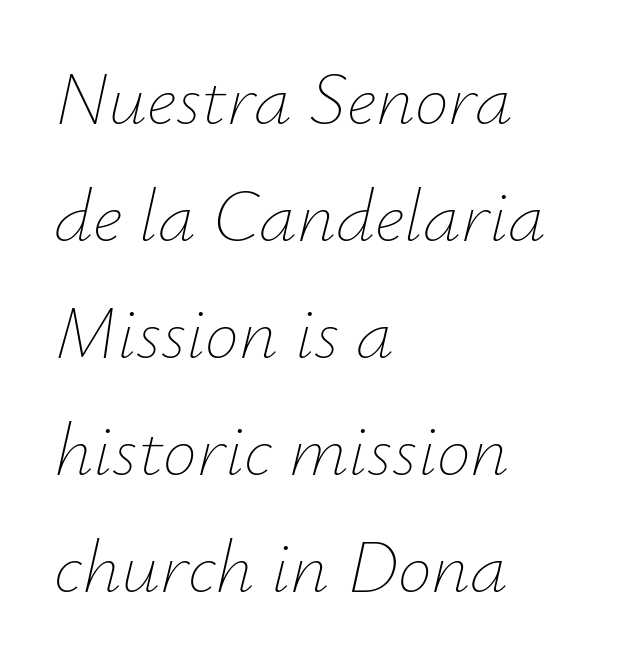
Q: Is the text bold? A: No.
Q: Is the text italic (slanted)? A: Yes, it leans right by about 12 degrees.
Q: Is the text underlined? A: No.
Q: How is the paragraph aligned? A: Left-aligned.
Q: Is the spacing between letters normal or unusually wide? A: Normal.
Q: Is the spacing between lines tight, normal or loose? A: Normal.
Q: Width (condensed, normal, or wide)? A: Normal.
Q: Stroke contrast? A: Low.
Q: x-height? A: Small.
Q: Monospaced? A: No.
